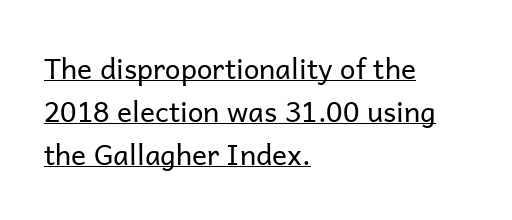
{"serif": "no", "italic": "no", "bold": "no", "weight": "regular", "width": "normal", "stroke_contrast": "low", "x_height": "medium", "monospaced": "no", "underline": "yes", "align": "left", "line_spacing": "normal", "line_spacing_ratio": 1.53, "letter_spacing": "normal", "letter_spacing_em": 0.0, "glyph_px": 28}
